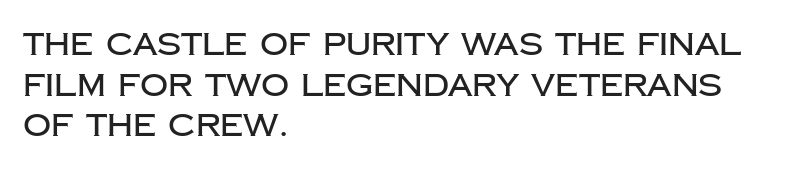
Q: Is the text italic (slanted)? A: No, it is upright.
Q: Is the typeface a serif or a sans-serif typeface? A: Sans-serif.
Q: Is the text underlined? A: No.
Q: How is the paragraph aligned? A: Left-aligned.
Q: Is the spacing between letters normal or unusually wide? A: Normal.
Q: Is the spacing between lines tight, normal or loose? A: Normal.
Q: Width (condensed, normal, or wide)? A: Normal.
Q: Stroke contrast? A: Low.
Q: x-height? A: Large.
Q: Monospaced? A: No.
